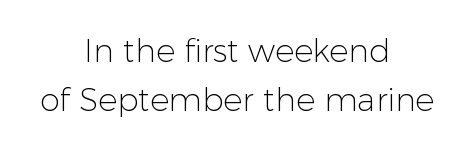
Stems here are at most as thick as an everyday book face. A typesetter would call this leading conventional body-copy spacing. Rendered with straight, roman letterforms. Decoration check: the copy has no underline. Think of a printed novel: that variable character pitch is what you see here.
